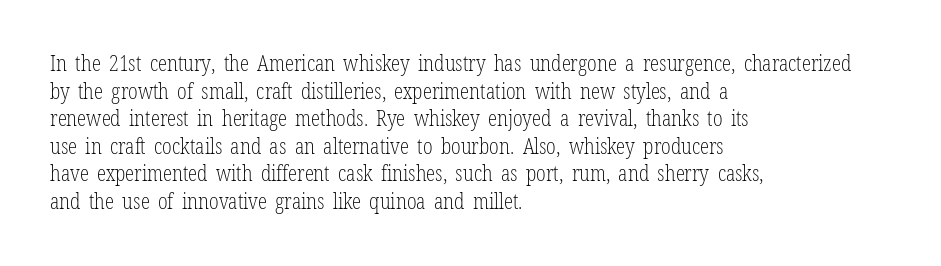
Teacher's note: observe the even left margin — that is flush-left alignment. The line texture is even and compact thanks to regular tracking. The lettering stays uniformly vertical, giving the passage a roman look. The baseline area is clear.
